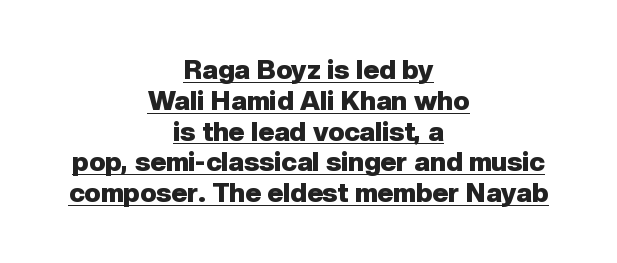
The image shows 27 px bold type, upright; set centered, tight line spacing (1.14x), normal letter spacing, underlined.
